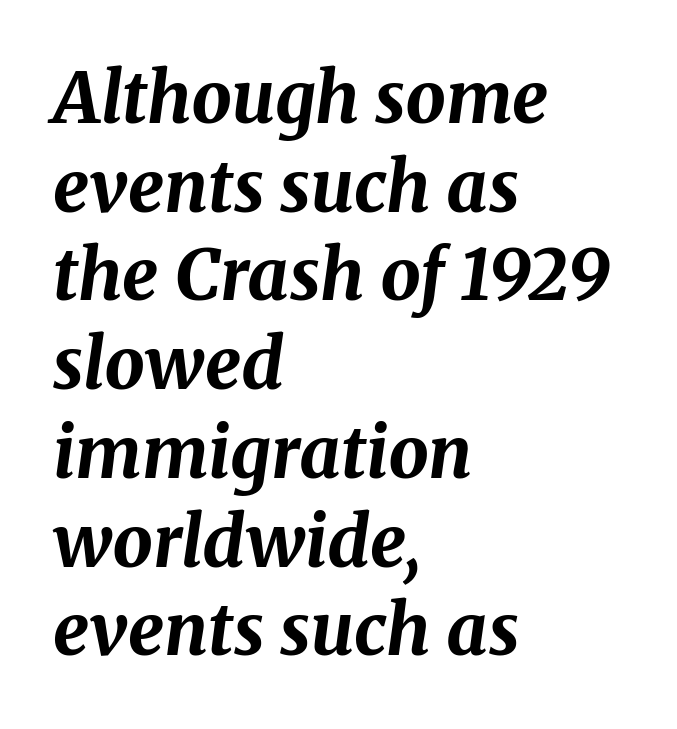
{"italic": "yes", "lean": "right", "slant_degrees": 8, "bold": "yes", "weight": "bold", "width": "normal", "stroke_contrast": "medium", "x_height": "medium", "monospaced": "no", "underline": "no", "align": "left", "line_spacing": "normal", "line_spacing_ratio": 1.25, "letter_spacing": "normal", "letter_spacing_em": 0.0, "glyph_px": 71}
